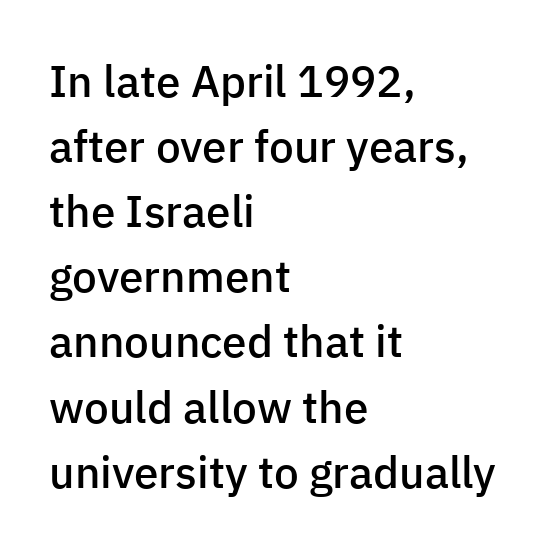
Q: Is the text bold? A: Semi-bold.
Q: Is the text italic (slanted)? A: No, it is upright.
Q: Is the typeface a serif or a sans-serif typeface? A: Sans-serif.
Q: Is the text underlined? A: No.
Q: How is the paragraph aligned? A: Left-aligned.
Q: Is the spacing between letters normal or unusually wide? A: Normal.
Q: Is the spacing between lines tight, normal or loose? A: Normal.
Q: Width (condensed, normal, or wide)? A: Normal.
Q: Stroke contrast? A: Low.
Q: x-height? A: Medium.
Q: Monospaced? A: No.
